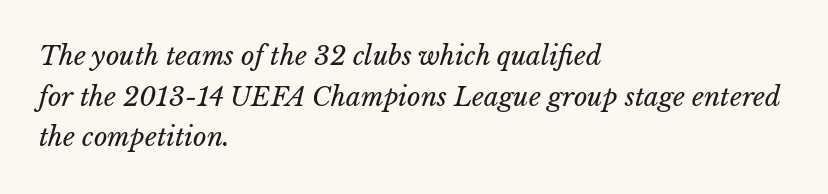
{"bold": "no", "underline": "no", "align": "left", "line_spacing": "normal", "line_spacing_ratio": 1.56, "letter_spacing": "normal", "letter_spacing_em": 0.0, "glyph_px": 26}
